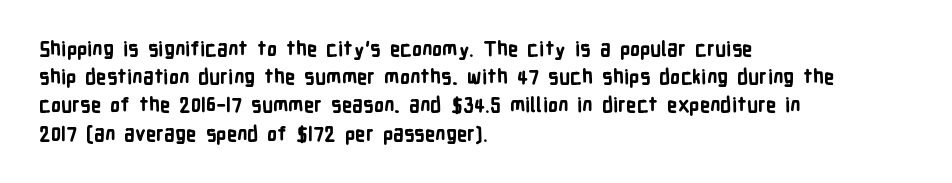
The image shows 20 px bold type, upright; set left-aligned, normal line spacing (1.41x), normal letter spacing, not underlined.
